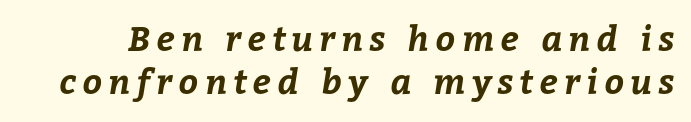
Q: Is the text bold? A: Yes.
Q: Is the text underlined? A: No.
Q: Is the spacing between lines tight, normal or loose? A: Normal.
Q: Width (condensed, normal, or wide)? A: Normal.
Q: Stroke contrast? A: Low.
Q: x-height? A: Medium.
Q: Monospaced? A: No.
